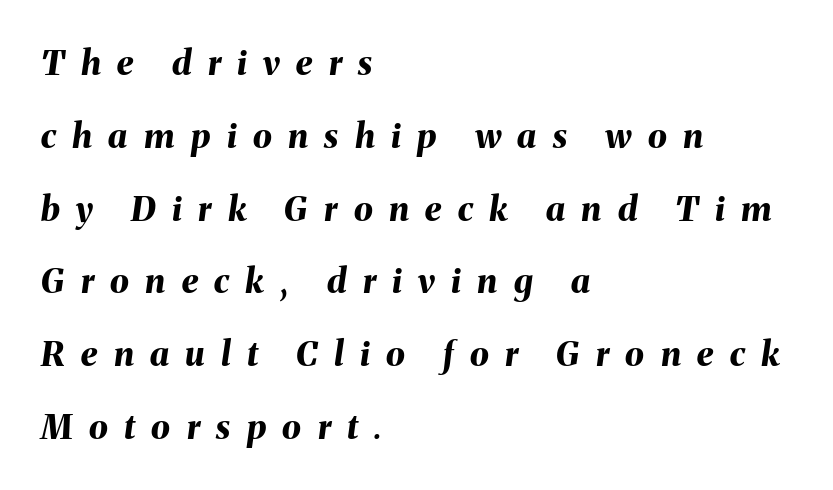
The image shows 34 px bold type, italic (leaning right); set left-aligned, loose line spacing (2.14x), unusually wide letter spacing (+0.48 em), not underlined; medium stroke contrast and a medium x-height.
